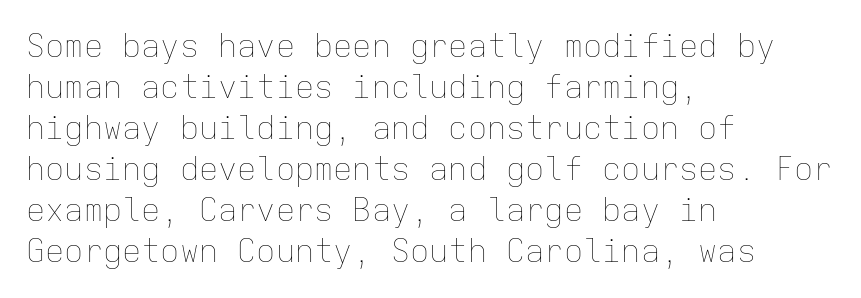
{"italic": "no", "bold": "no", "weight": "thin", "width": "normal", "stroke_contrast": "low", "x_height": "medium", "monospaced": "yes", "underline": "no", "align": "left", "line_spacing": "normal", "line_spacing_ratio": 1.28, "letter_spacing": "normal", "letter_spacing_em": 0.0, "glyph_px": 32}
